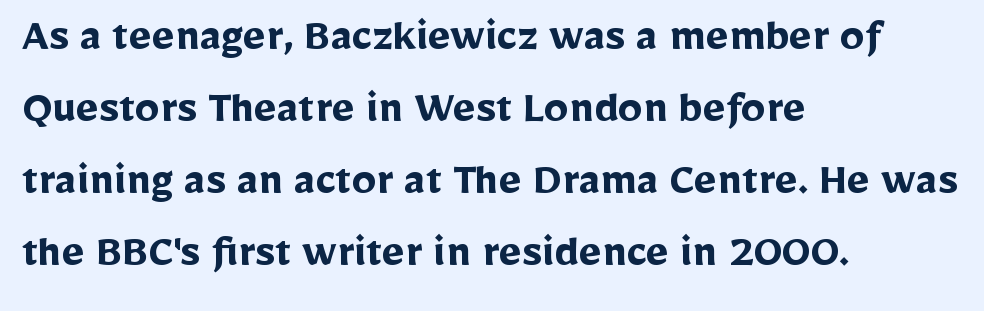
Each letter's strokes conclude bluntly, with no projecting serifs. Quick note: interline space is typical. Look at the tracking — it's just the regular setting, nothing added. These lines carry a lot of weight — the face is fully bold. This sample is left-justified, so line endings fall wherever the words run out. It's the straight-up-and-down kind of type.
